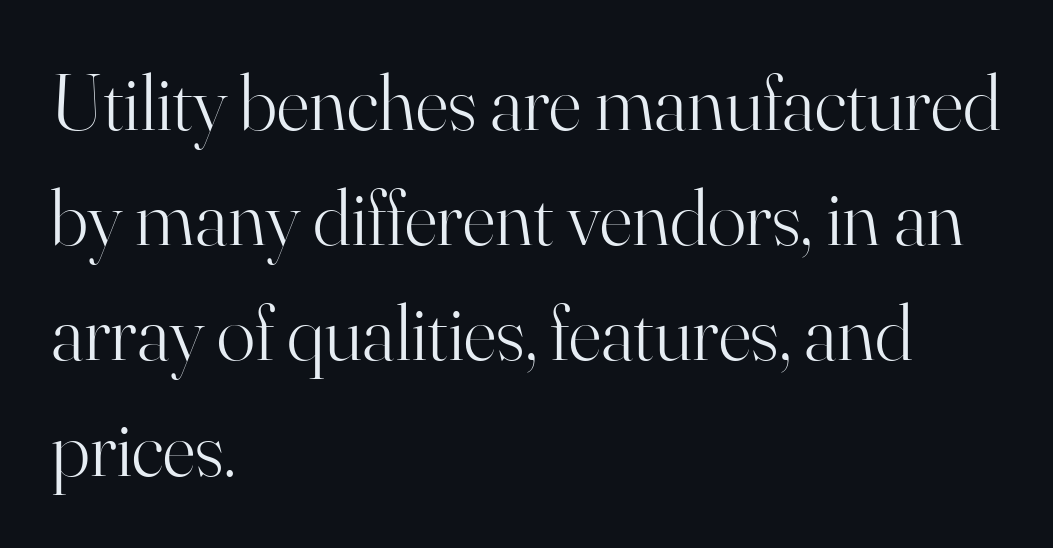
The image shows 80 px light serif type, upright; set left-aligned, normal line spacing (1.44x), normal letter spacing, not underlined; high stroke contrast and a small x-height.
